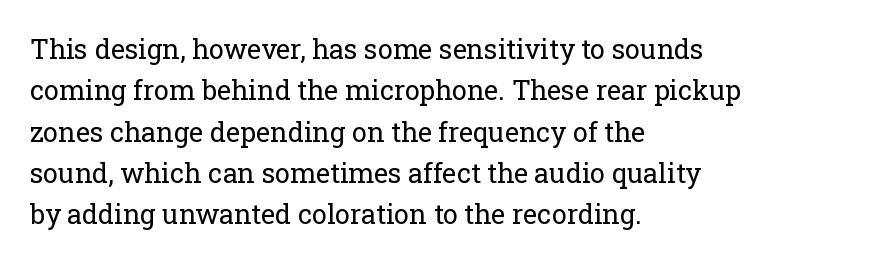
Q: Is the text bold? A: No.
Q: Is the text italic (slanted)? A: No, it is upright.
Q: Is the text underlined? A: No.
Q: How is the paragraph aligned? A: Left-aligned.
Q: Is the spacing between letters normal or unusually wide? A: Normal.
Q: Is the spacing between lines tight, normal or loose? A: Normal.
